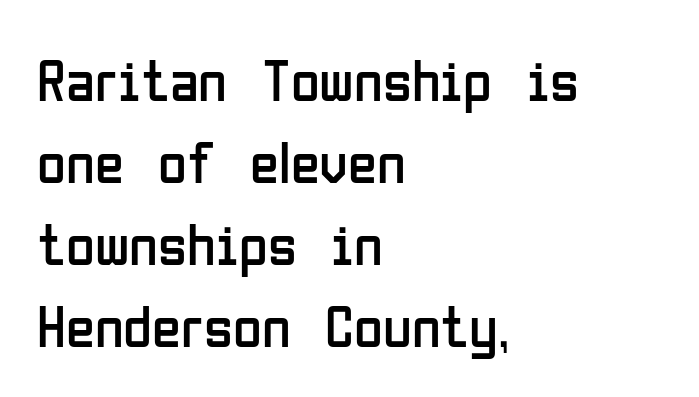
The characters display no serif detailing; their extremities are plain. The zone under the glyphs is completely vacant. These lines are rendered in a variable-pitch font. Typeset ragged right — the left edge is the straight one. Whoever set this chose a conventional vertical rhythm. If you drew a line through each stem, it would be perfectly vertical.
